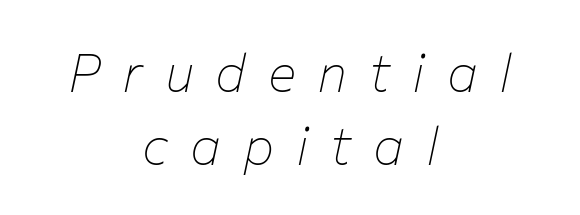
The image shows 53 px thin type, italic (leaning right); set centered, normal line spacing (1.38x), unusually wide letter spacing (+0.41 em), not underlined; low stroke contrast and a medium x-height.
